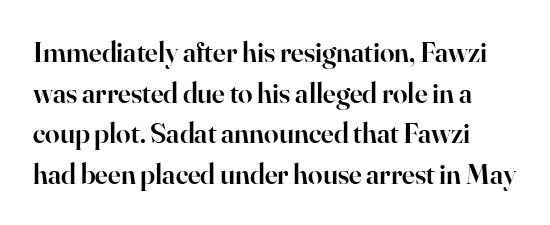
The image shows 29 px semibold serif type, upright; set normal line spacing (1.4x), normal letter spacing, not underlined; high stroke contrast and a small x-height.
